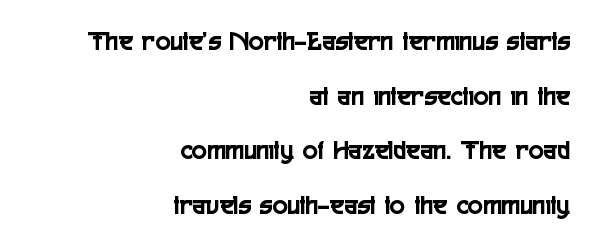
Q: Is the text italic (slanted)? A: No, it is upright.
Q: Is the typeface a serif or a sans-serif typeface? A: Sans-serif.
Q: Is the text underlined? A: No.
Q: How is the paragraph aligned? A: Right-aligned.
Q: Is the spacing between letters normal or unusually wide? A: Normal.
Q: Is the spacing between lines tight, normal or loose? A: Loose.
Q: Width (condensed, normal, or wide)? A: Condensed.
Q: x-height? A: Medium.
Q: Monospaced? A: No.
